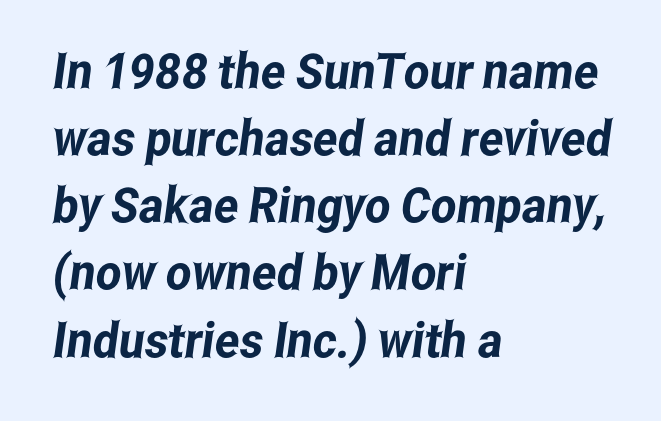
Which margin do the lines hug? The left one — the right edge is uneven. The tracking reads as untouched default to a designer's eye. Compared with typical paragraphs, the rows here are spaced about the same. Each letter's strokes conclude bluntly, with no projecting serifs. The gap between lines stays unmarked.
